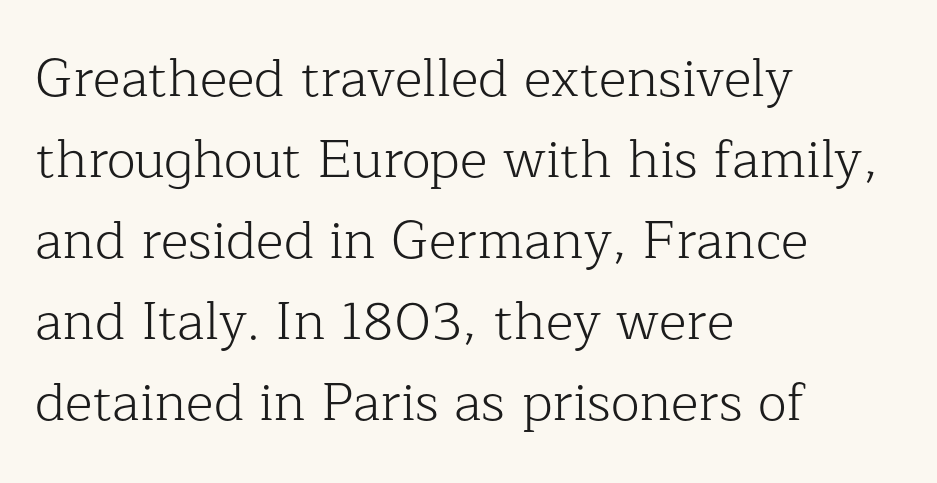
{"serif": "yes", "italic": "no", "bold": "no", "weight": "light", "width": "normal", "stroke_contrast": "low", "x_height": "medium", "monospaced": "no", "underline": "no", "align": "left", "line_spacing": "normal", "line_spacing_ratio": 1.53, "letter_spacing": "normal", "letter_spacing_em": 0.0, "glyph_px": 53}
